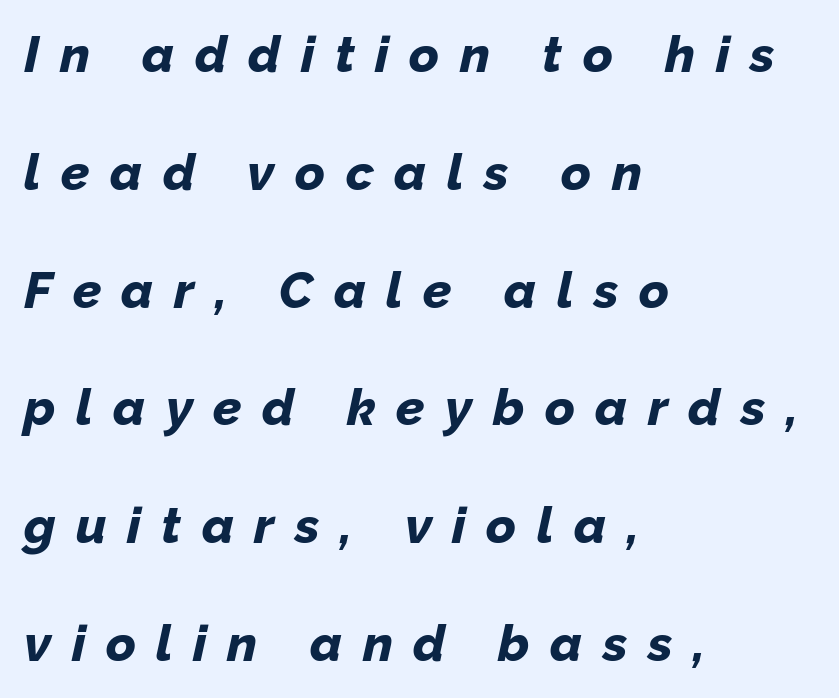
Only glyphs here, with clear space below each row. Short and long lines alike share a common starting point at left. Widely set lines give the paragraph a tall, airy silhouette. The glyphs look as if they've been sheared to an angle. Here the designer chose a conventional face with non-uniform glyph widths. A dark, heavy texture on the line: the type is bold.
